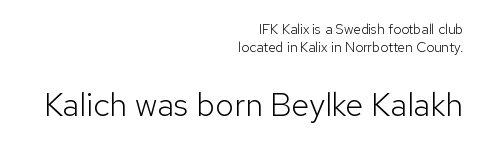
Q: Is the text bold? A: No.
Q: Is the text italic (slanted)? A: No, it is upright.
Q: Is the typeface a serif or a sans-serif typeface? A: Sans-serif.
Q: Is the text underlined? A: No.
Q: How is the paragraph aligned? A: Right-aligned.
Q: Is the spacing between letters normal or unusually wide? A: Normal.
Q: Is the spacing between lines tight, normal or loose? A: Normal.
Q: Which block of text is set in a larger size, the first (top) or the second (bottom)? A: The second (bottom) one.
Q: Width (condensed, normal, or wide)? A: Normal.
Q: Stroke contrast? A: Low.
Q: x-height? A: Medium.
Q: Monospaced? A: No.
